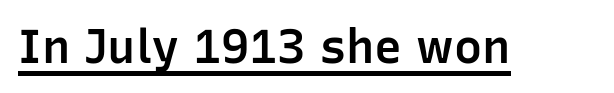
Q: Is the text bold? A: Semi-bold.
Q: Is the text italic (slanted)? A: No, it is upright.
Q: Is the typeface a serif or a sans-serif typeface? A: Sans-serif.
Q: Is the text underlined? A: Yes.
Q: Is the spacing between letters normal or unusually wide? A: Normal.
Q: Width (condensed, normal, or wide)? A: Normal.
Q: Stroke contrast? A: Low.
Q: x-height? A: Medium.
Q: Monospaced? A: No.
